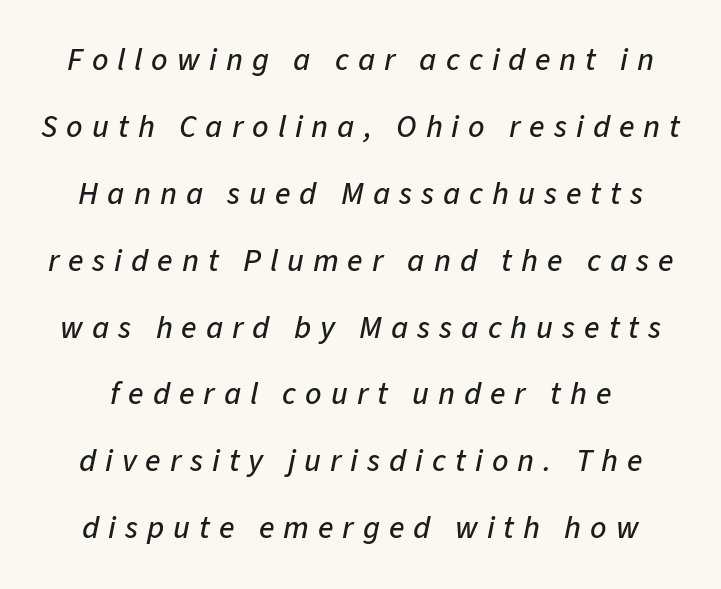
The image shows 32 px text type, italic (leaning right); set loose line spacing (2.09x), unusually wide letter spacing (+0.28 em), not underlined; low stroke contrast and a medium x-height.
